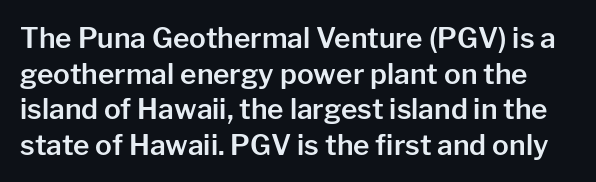
The image shows 28 px sans-serif type, upright; set normal line spacing (1.27x), normal letter spacing, not underlined; low stroke contrast and a medium x-height.
